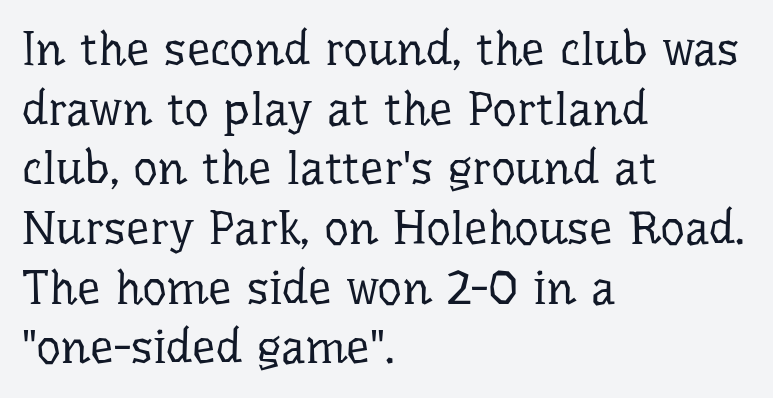
The typesetting does not lean heavy: it is not bold. Does the copy run flush right? No — it runs flush left. Unlike a clean sans, this face finishes its strokes with serifs. This block has exactly the height ordinary leading produces.
